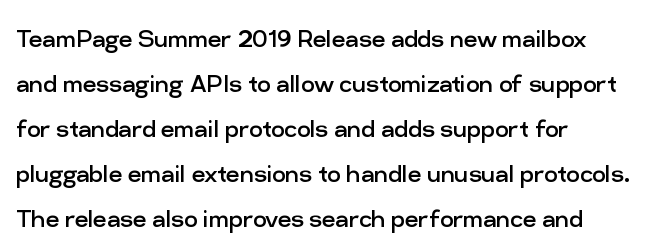
Q: Is the text bold? A: No.
Q: Is the text italic (slanted)? A: No, it is upright.
Q: Is the typeface a serif or a sans-serif typeface? A: Sans-serif.
Q: Is the text underlined? A: No.
Q: Is the spacing between letters normal or unusually wide? A: Normal.
Q: Is the spacing between lines tight, normal or loose? A: Normal.
Q: Width (condensed, normal, or wide)? A: Normal.
Q: Stroke contrast? A: Low.
Q: x-height? A: Medium.
Q: Monospaced? A: No.
